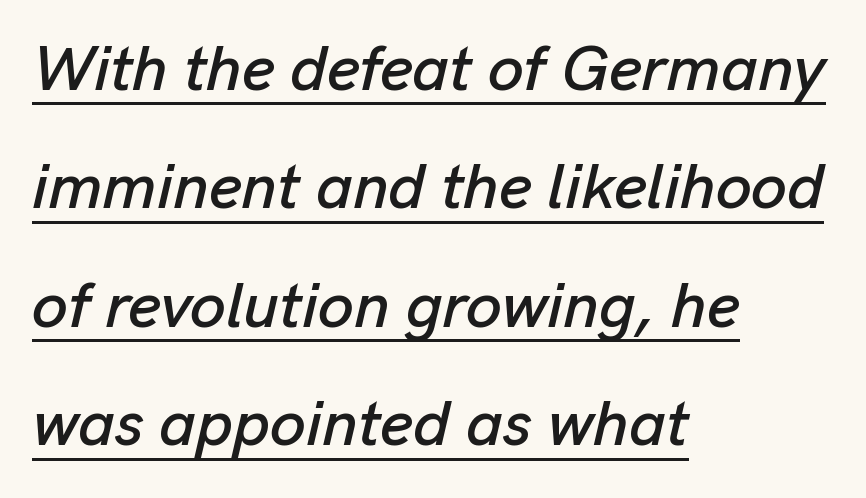
{"italic": "yes", "lean": "right", "slant_degrees": 13, "width": "normal", "stroke_contrast": "low", "x_height": "medium", "monospaced": "no", "underline": "yes", "align": "left", "line_spacing_ratio": 1.85, "letter_spacing": "normal", "letter_spacing_em": 0.0, "glyph_px": 64}
